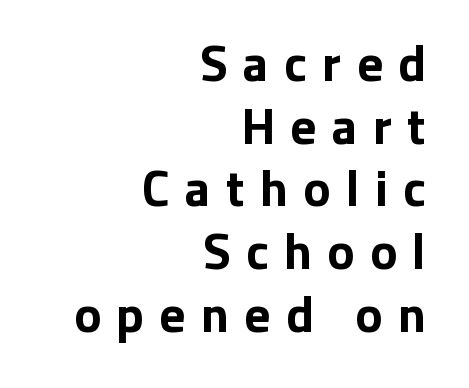
These lines stack with their right ends in a neat column. Someone cranked the tracking dial way up on this one. No italicization has been applied; the sample stays upright. The rendering uses a bold face; every stroke is thick and dark.
